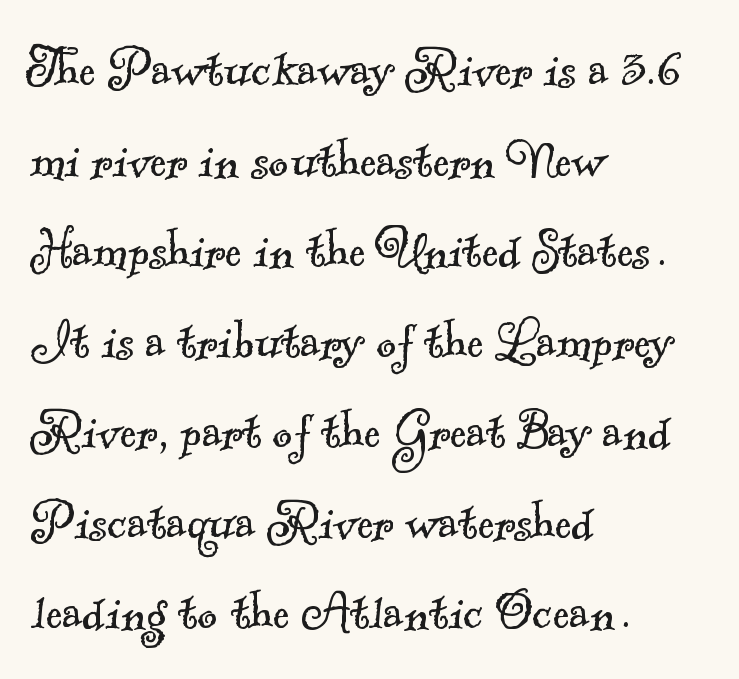
Short and long lines alike share a common starting point at left. Are there feet on the stems? There are — it's a serif. A typesetter would call this zero additional tracking. The font sits on the lighter half of the weight spectrum, regular included. In terms of leading, this rendering sits right in the middle.
